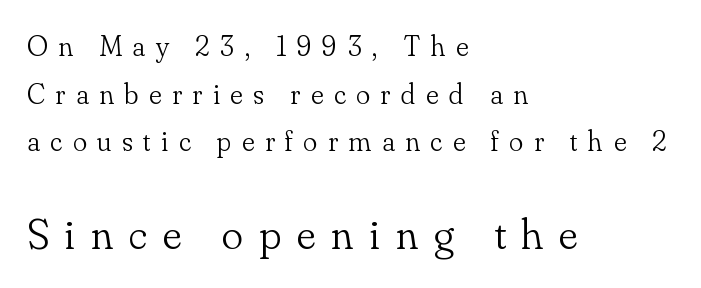
{"serif": "yes", "italic": "no", "bold": "no", "weight": "light", "width": "normal", "stroke_contrast": "low", "x_height": "small", "monospaced": "no", "underline": "no", "align": "left", "line_spacing": "normal", "line_spacing_ratio": 1.64, "letter_spacing": "wide", "letter_spacing_em": 0.37, "larger_block": "second", "size_ratio": 1.52, "glyph_px": 44}
